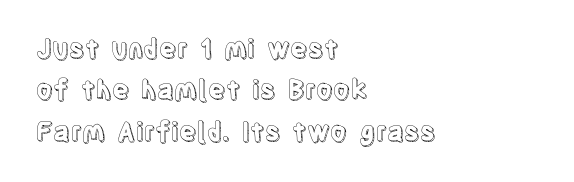
{"italic": "no", "underline": "no", "align": "left", "line_spacing": "normal", "line_spacing_ratio": 1.59, "letter_spacing": "normal", "letter_spacing_em": 0.0, "glyph_px": 26}
